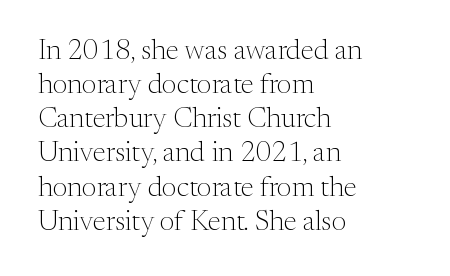
{"serif": "yes", "italic": "no", "bold": "no", "weight": "light", "width": "normal", "stroke_contrast": "medium", "x_height": "medium", "monospaced": "no", "underline": "no", "align": "left", "line_spacing_ratio": 1.22, "letter_spacing": "normal", "letter_spacing_em": 0.0, "glyph_px": 28}
